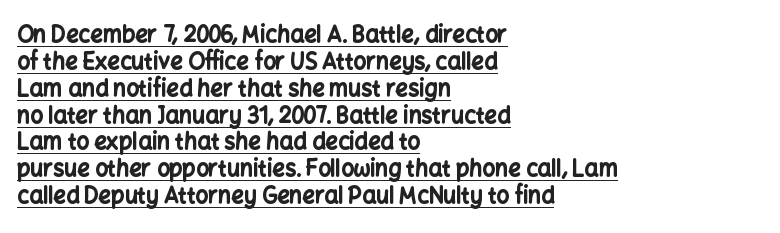
Q: Is the text bold? A: Yes.
Q: Is the text italic (slanted)? A: No, it is upright.
Q: Is the text underlined? A: Yes.
Q: How is the paragraph aligned? A: Left-aligned.
Q: Is the spacing between letters normal or unusually wide? A: Normal.
